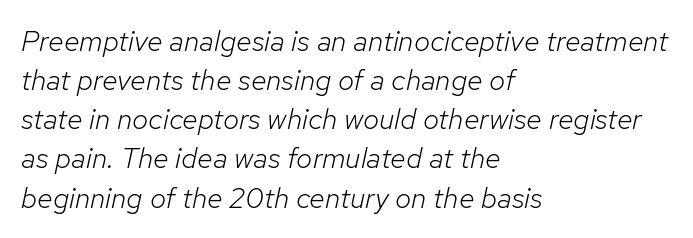
Q: Is the text bold? A: No.
Q: Is the text italic (slanted)? A: Yes, it leans right by about 12 degrees.
Q: Is the text underlined? A: No.
Q: How is the paragraph aligned? A: Left-aligned.
Q: Is the spacing between letters normal or unusually wide? A: Normal.
Q: Is the spacing between lines tight, normal or loose? A: Normal.
Q: Width (condensed, normal, or wide)? A: Normal.
Q: Stroke contrast? A: Low.
Q: x-height? A: Medium.
Q: Monospaced? A: No.
